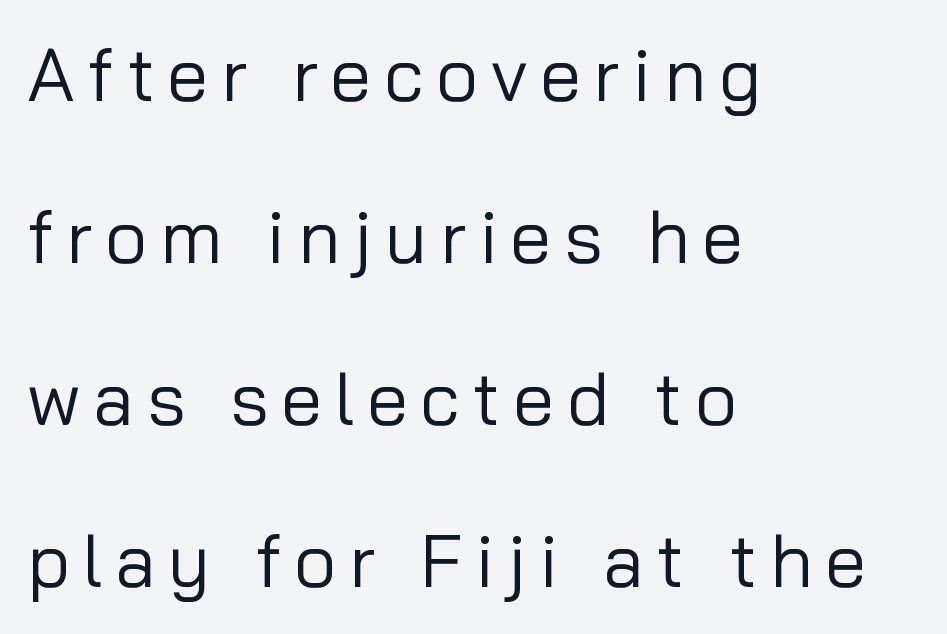
Examine the stroke ends and you'll find no serifs. These lines are rendered in a variable-pitch font. The glyphs are unaccompanied by any horizontal stroke below them. Baseline-to-baseline distance is far greater than the letter height. No heavy texture on the line: the type isn't bold. Notice how the passage keeps a crisp vertical edge on the left only.
